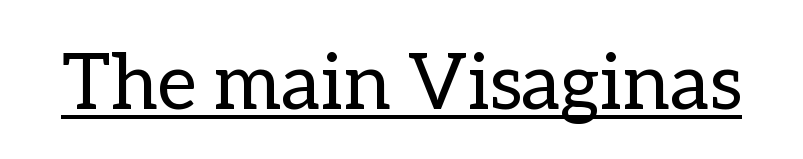
The image shows 77 px regular-weight type, upright; set normal letter spacing, underlined; low stroke contrast and a medium x-height.
